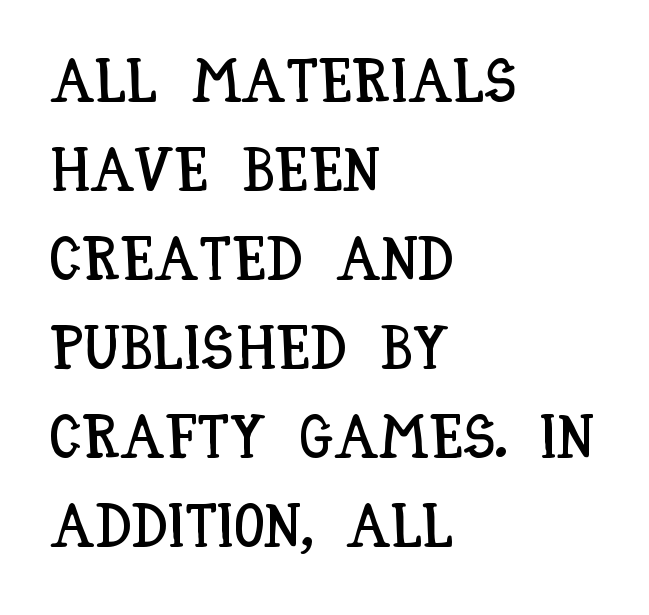
Q: Is the text italic (slanted)? A: No, it is upright.
Q: Is the text underlined? A: No.
Q: How is the paragraph aligned? A: Left-aligned.
Q: Is the spacing between letters normal or unusually wide? A: Normal.
Q: Is the spacing between lines tight, normal or loose? A: Normal.
Q: Width (condensed, normal, or wide)? A: Condensed.
Q: Stroke contrast? A: Low.
Q: x-height? A: Large.
Q: Monospaced? A: No.
